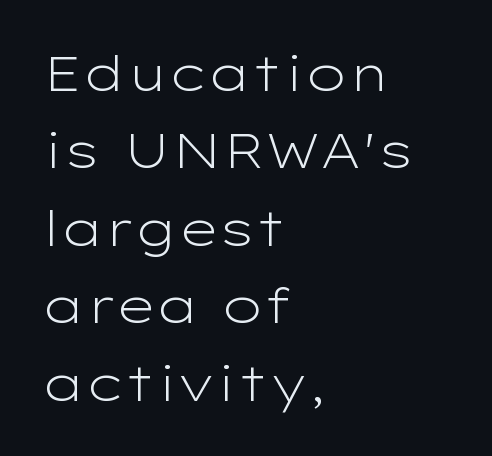
{"serif": "no", "italic": "no", "bold": "no", "weight": "light", "width": "wide", "stroke_contrast": "low", "x_height": "medium", "monospaced": "no", "underline": "no", "align": "left", "line_spacing": "normal", "line_spacing_ratio": 1.58, "letter_spacing": "normal", "letter_spacing_em": 0.0, "glyph_px": 49}
